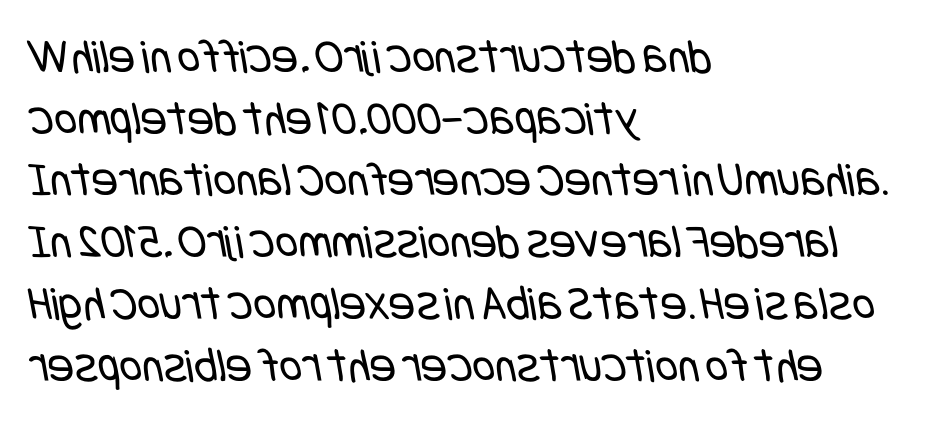
{"serif": "no", "bold": "no", "weight": "regular", "width": "condensed", "stroke_contrast": "low", "x_height": "large", "underline": "no", "align": "left", "line_spacing": "normal", "line_spacing_ratio": 1.26, "letter_spacing": "normal", "letter_spacing_em": 0.0, "glyph_px": 49}
